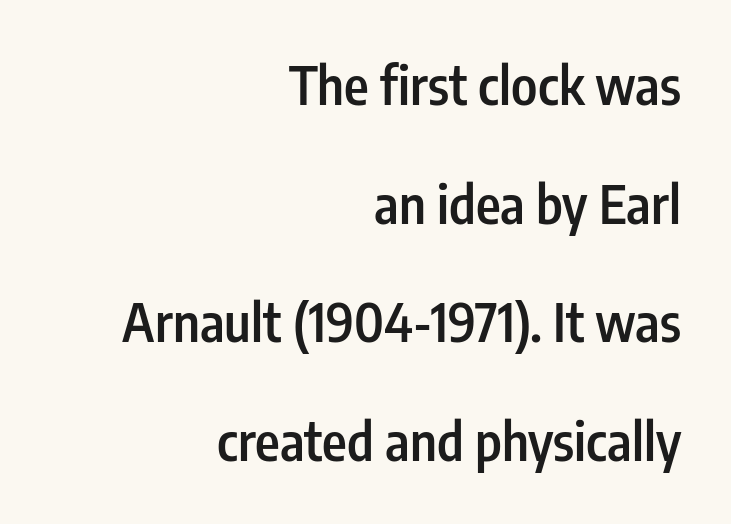
The image shows 53 px semibold, condensed sans-serif type, upright; set right-aligned, loose line spacing (2.24x), normal letter spacing, not underlined; low stroke contrast and a medium x-height.
